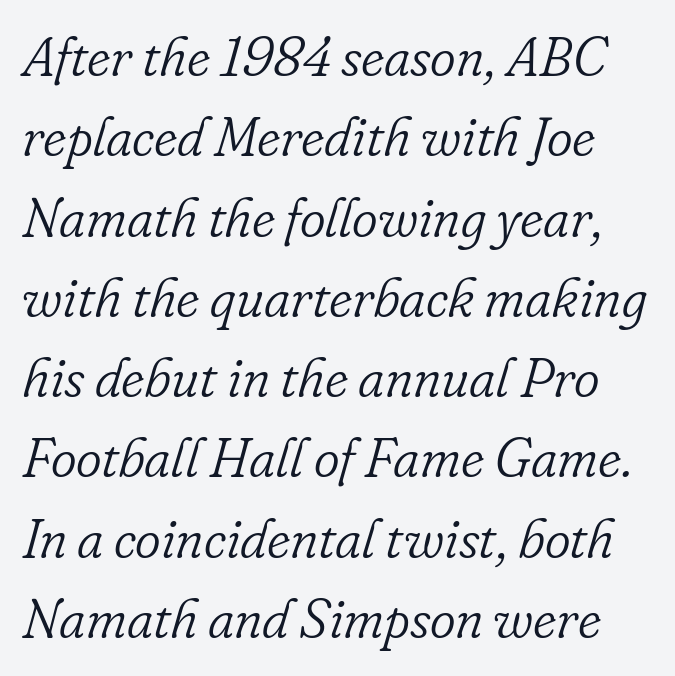
Q: Is the text bold? A: No.
Q: Is the text italic (slanted)? A: Yes, it leans right by about 16 degrees.
Q: Is the typeface a serif or a sans-serif typeface? A: Serif.
Q: Is the text underlined? A: No.
Q: Is the spacing between letters normal or unusually wide? A: Normal.
Q: Is the spacing between lines tight, normal or loose? A: Normal.
Q: Width (condensed, normal, or wide)? A: Normal.
Q: Stroke contrast? A: Low.
Q: x-height? A: Small.
Q: Monospaced? A: No.
